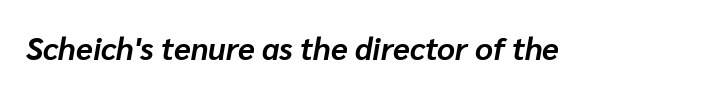
The face used here is proportionally spaced, like ordinary book or web type. You can tell it's italic because the verticals aren't actually vertical. Is the letter spacing exaggerated? No — it looks like the ordinary default. The font is running at its bold setting.
